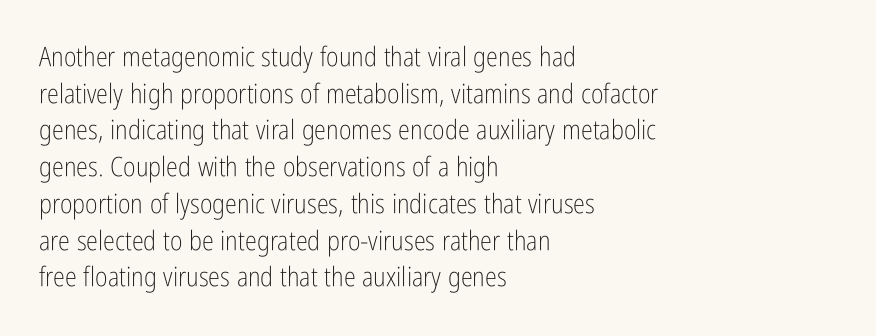
{"italic": "no", "bold": "no", "underline": "no", "align": "left", "line_spacing": "normal", "line_spacing_ratio": 1.36, "letter_spacing": "normal", "letter_spacing_em": 0.0, "glyph_px": 27}
